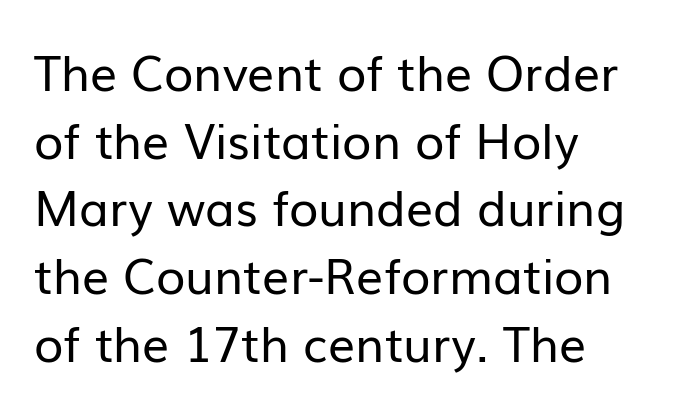
Q: Is the text bold? A: No.
Q: Is the text italic (slanted)? A: No, it is upright.
Q: Is the typeface a serif or a sans-serif typeface? A: Sans-serif.
Q: Is the text underlined? A: No.
Q: How is the paragraph aligned? A: Left-aligned.
Q: Is the spacing between letters normal or unusually wide? A: Normal.
Q: Is the spacing between lines tight, normal or loose? A: Normal.
Q: Width (condensed, normal, or wide)? A: Normal.
Q: Stroke contrast? A: Low.
Q: x-height? A: Medium.
Q: Monospaced? A: No.
